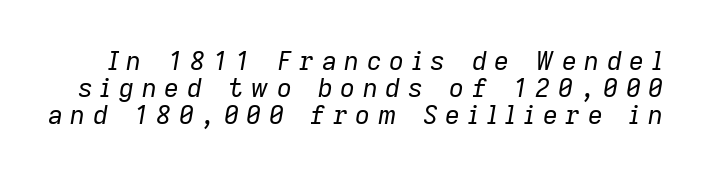
Q: Is the text bold? A: No.
Q: Is the text italic (slanted)? A: Yes, it leans right by about 9 degrees.
Q: Is the text underlined? A: No.
Q: Is the spacing between letters normal or unusually wide? A: Unusually wide.
Q: Is the spacing between lines tight, normal or loose? A: Tight.
